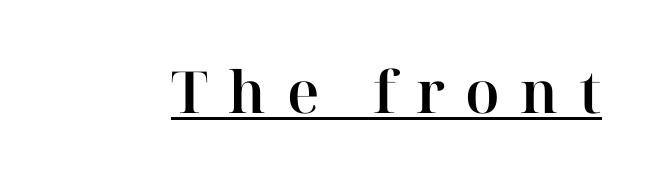
Rendered with straight, roman letterforms. Note the varied advance widths — an 'i' is clearly narrower than an 'm'. Each line of the rendering has a horizontal stroke beneath the glyphs. The face used here is rendered with a markedly widened letterfit. A typesetter would label this face a serif.
